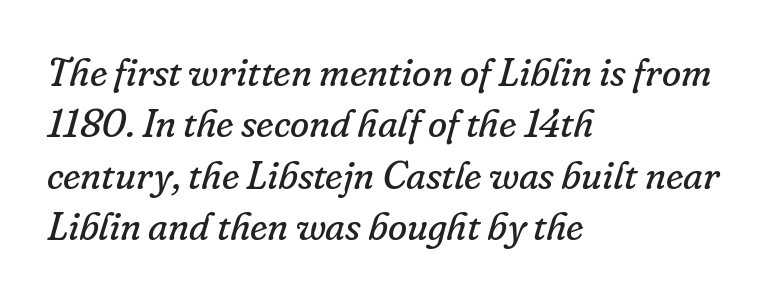
Q: Is the text bold? A: No.
Q: Is the text italic (slanted)? A: Yes, it leans right by about 16 degrees.
Q: Is the typeface a serif or a sans-serif typeface? A: Serif.
Q: Is the text underlined? A: No.
Q: How is the paragraph aligned? A: Left-aligned.
Q: Is the spacing between letters normal or unusually wide? A: Normal.
Q: Is the spacing between lines tight, normal or loose? A: Normal.
Q: Width (condensed, normal, or wide)? A: Normal.
Q: Stroke contrast? A: Low.
Q: x-height? A: Small.
Q: Monospaced? A: No.
